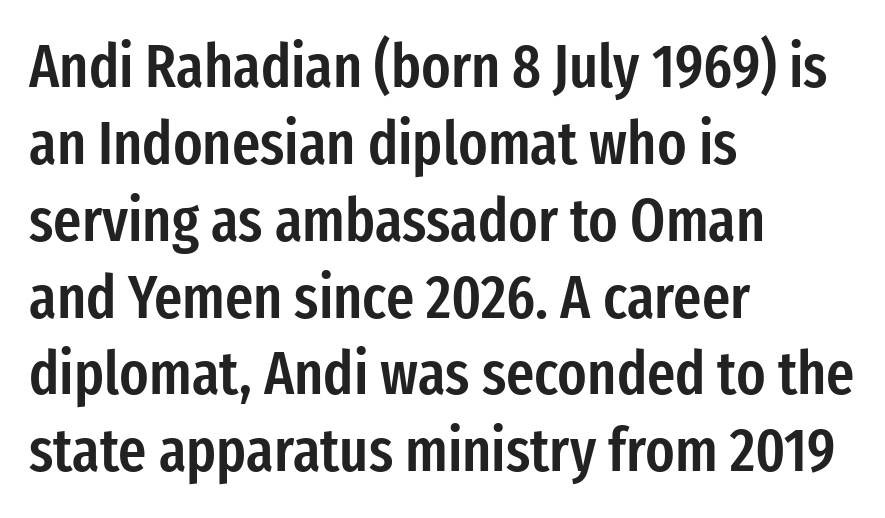
Tracking value appears to be zero — textbook default spacing. Nothing sits at the stroke ends, so this counts as sans-serif. Horizontal alignment here is leftward, the default for most running prose. These lines carry some extra weight — a demibold, not a full bold. It's the straight-up-and-down kind of type.
